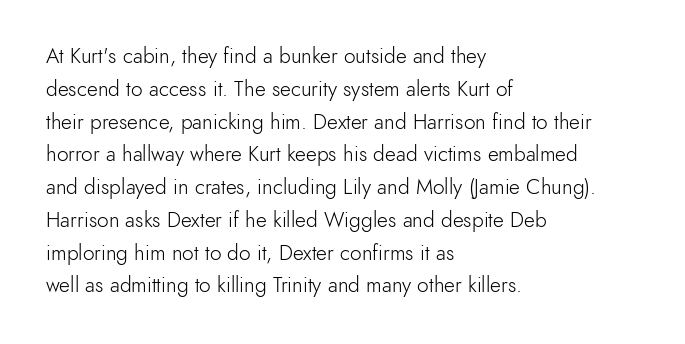
{"italic": "no", "bold": "no", "underline": "no", "align": "left", "line_spacing": "normal", "line_spacing_ratio": 1.56, "letter_spacing": "normal", "letter_spacing_em": 0.0, "glyph_px": 21}
